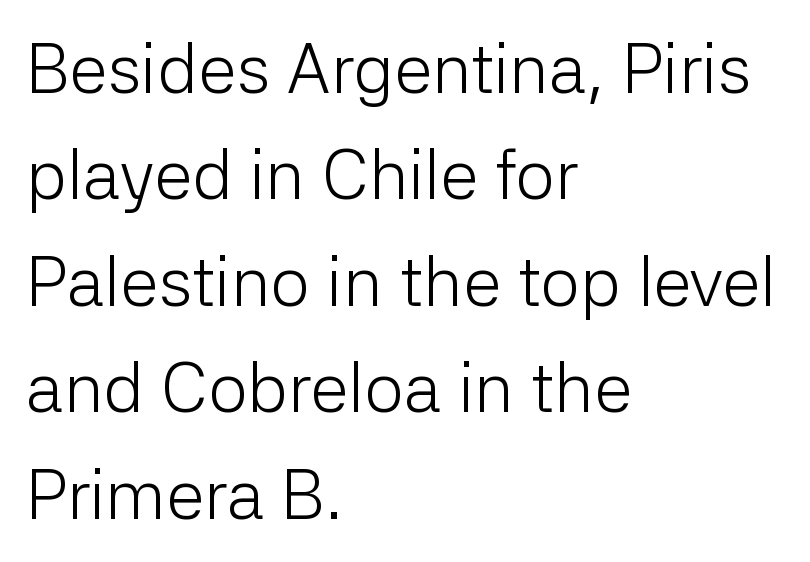
{"serif": "no", "italic": "no", "bold": "no", "weight": "light", "width": "normal", "stroke_contrast": "low", "x_height": "medium", "monospaced": "no", "underline": "no", "align": "left", "line_spacing": "normal", "line_spacing_ratio": 1.52, "letter_spacing": "normal", "letter_spacing_em": 0.0, "glyph_px": 70}
